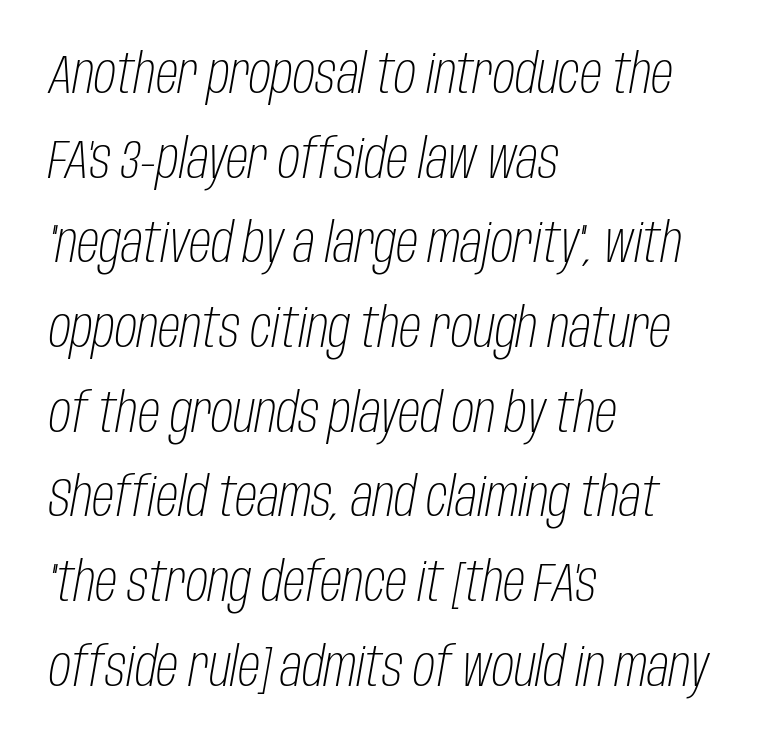
The whole block is typeset with a tilt. Horizontally, the lines are justified to the leading edge only. The gaps between neighbouring characters are ordinary and unremarkable. The gap between lines stays unmarked. One glance says typical: line gaps are just what's usual.
